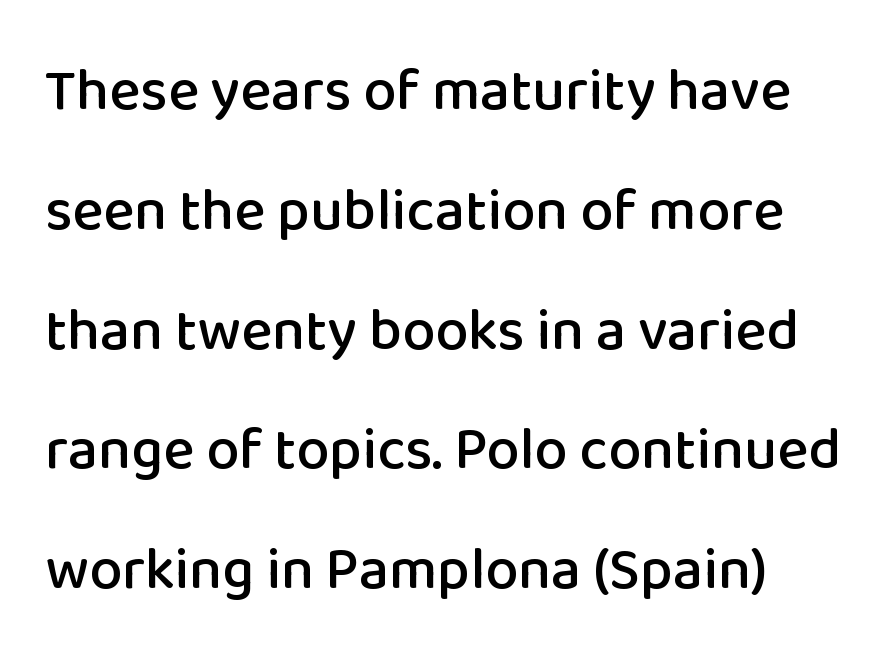
{"serif": "no", "italic": "no", "width": "normal", "stroke_contrast": "low", "x_height": "medium", "monospaced": "no", "underline": "no", "line_spacing": "loose", "line_spacing_ratio": 2.03, "letter_spacing": "normal", "letter_spacing_em": 0.0, "glyph_px": 59}
